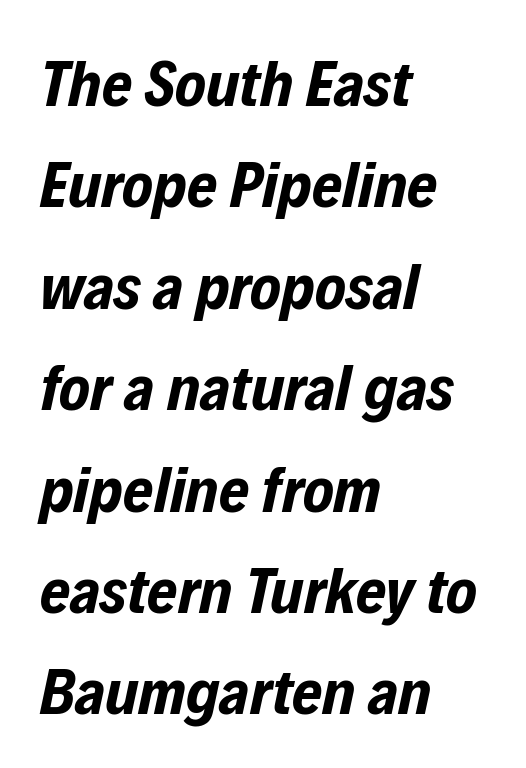
In terms of letterspacing, this is plain default setting. Note the varied advance widths — an 'i' is clearly narrower than an 'm'. Is the type bold? Yes — the strokes are clearly thick and heavy. One-word summary of the alignment: left.
